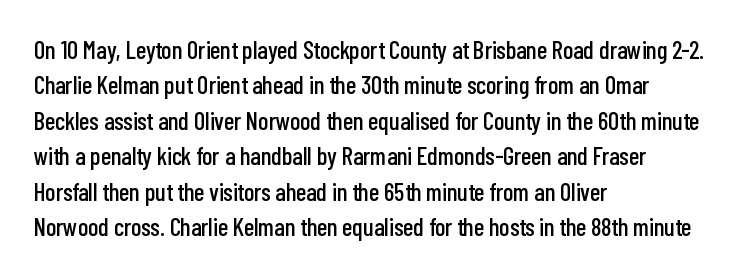
{"italic": "no", "underline": "no", "align": "left", "line_spacing": "normal", "line_spacing_ratio": 1.42, "letter_spacing": "normal", "letter_spacing_em": 0.0, "glyph_px": 25}
